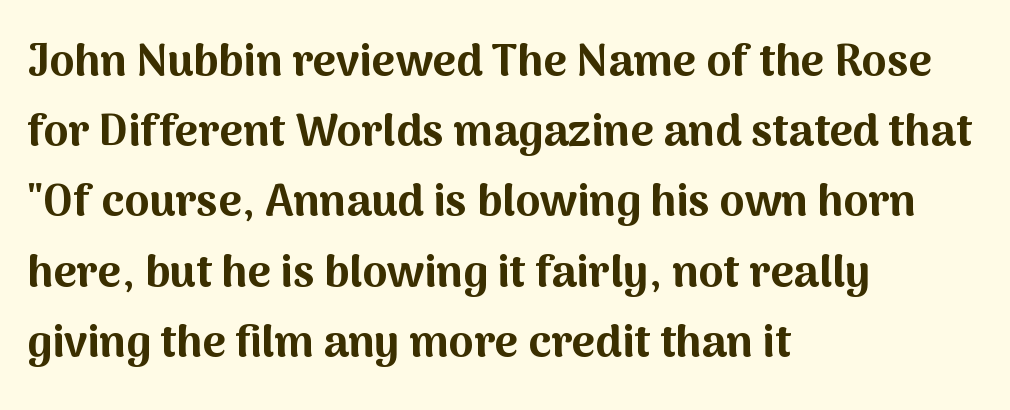
The image shows 45 px bold sans-serif type, upright; set left-aligned, normal line spacing (1.56x), normal letter spacing, not underlined; medium stroke contrast and a medium x-height.
